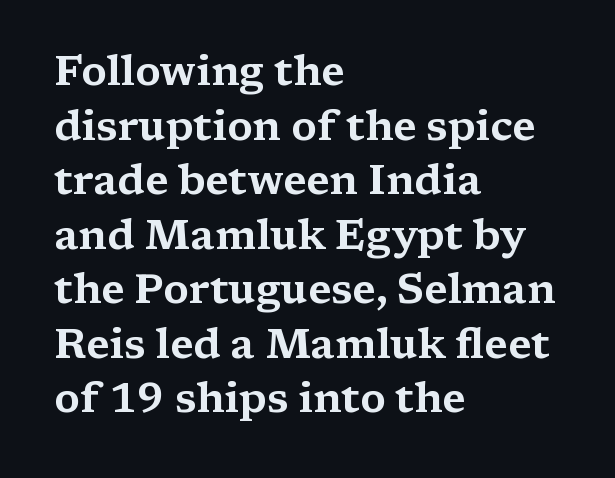
Every character sits straight up, as roman type does. Letters rest on an invisible, unmarked baseline. A typesetter would call this leading conventional body-copy spacing. Letter spacing: default.
